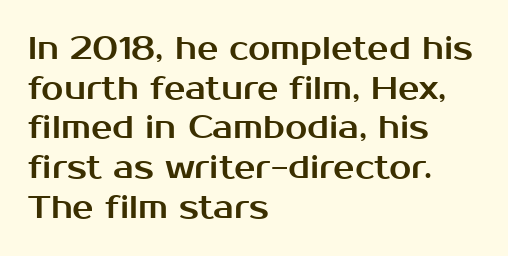
Q: Is the text italic (slanted)? A: No, it is upright.
Q: Is the typeface a serif or a sans-serif typeface? A: Sans-serif.
Q: Is the text underlined? A: No.
Q: How is the paragraph aligned? A: Left-aligned.
Q: Is the spacing between letters normal or unusually wide? A: Normal.
Q: Width (condensed, normal, or wide)? A: Normal.
Q: Stroke contrast? A: Medium.
Q: x-height? A: Medium.
Q: Monospaced? A: No.
